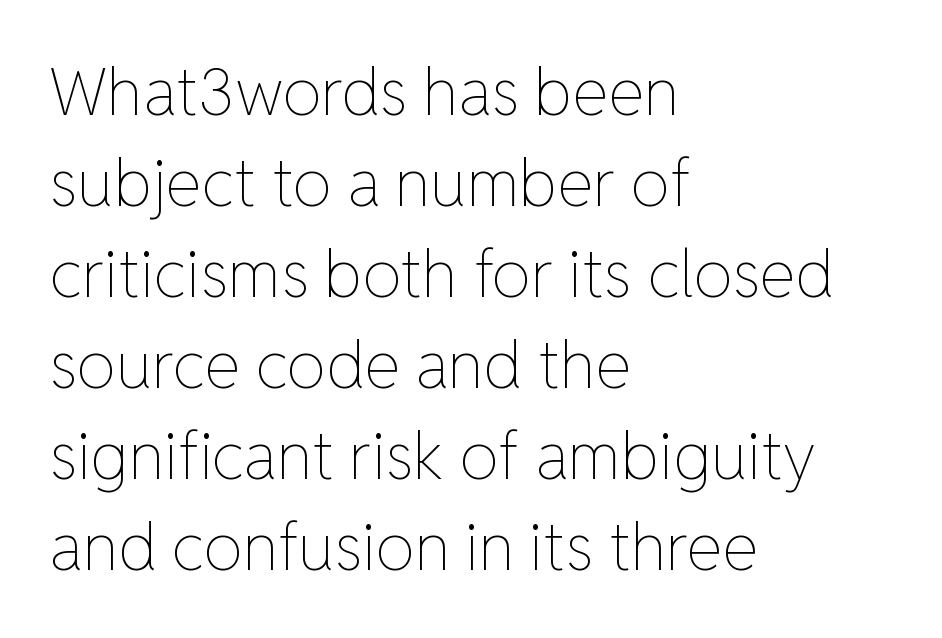
The vertical gap from one line to the next is medium. The passage shown is not bold in any degree. Type without underlining. Character widths vary here, with narrow letters taking less room than wide ones. The paragraph shown leans on its left margin. Posture: straight, roman, zero tilt.
